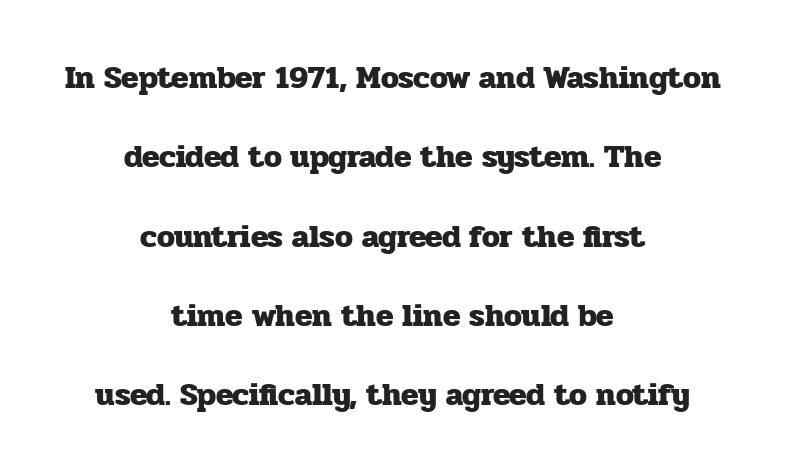
Q: Is the text bold? A: Yes.
Q: Is the text italic (slanted)? A: No, it is upright.
Q: Is the typeface a serif or a sans-serif typeface? A: Serif.
Q: Is the text underlined? A: No.
Q: How is the paragraph aligned? A: Centered.
Q: Is the spacing between letters normal or unusually wide? A: Normal.
Q: Is the spacing between lines tight, normal or loose? A: Loose.
Q: Width (condensed, normal, or wide)? A: Normal.
Q: Stroke contrast? A: Low.
Q: x-height? A: Medium.
Q: Monospaced? A: No.
